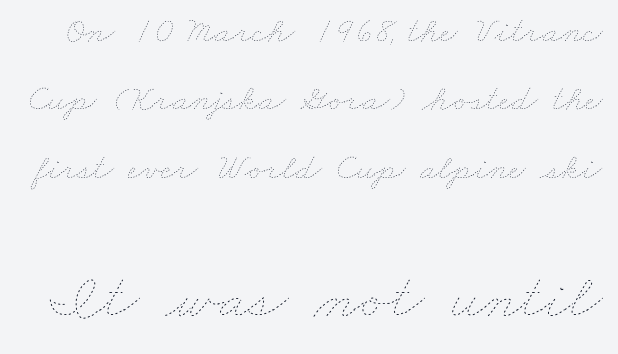
Q: Is the text bold? A: No.
Q: Is the text underlined? A: No.
Q: Is the spacing between letters normal or unusually wide? A: Normal.
Q: Which block of text is set in a larger size, the first (top) or the second (bottom)? A: The second (bottom) one.
Q: Width (condensed, normal, or wide)? A: Wide.
Q: Stroke contrast? A: Low.
Q: x-height? A: Small.
Q: Monospaced? A: No.
